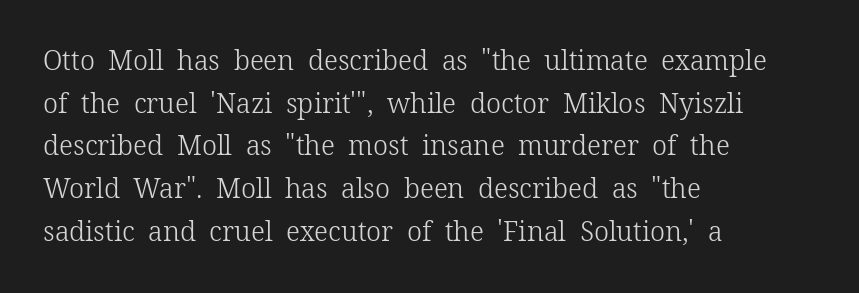
The ragged edge is on the right, which tells us the setting is flush left. Vertical strokes here are truly vertical. Heaviness? Minimal to ordinary, like unemphasized prose. Lines of text with bare space underneath.
